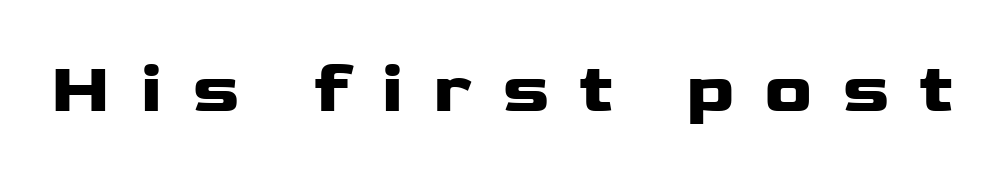
The image shows 71 px wide sans-serif type, upright; set unusually wide letter spacing (+0.41 em), not underlined; low stroke contrast and a medium x-height.
